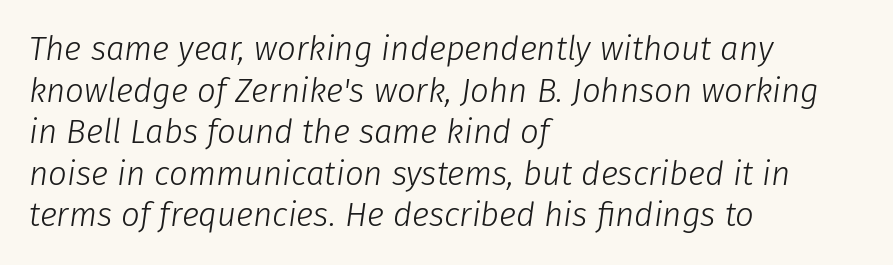
{"italic": "yes", "lean": "right", "slant_degrees": 8, "bold": "no", "weight": "light", "width": "normal", "stroke_contrast": "low", "x_height": "medium", "monospaced": "no", "underline": "no", "align": "left", "line_spacing": "normal", "line_spacing_ratio": 1.26, "letter_spacing": "normal", "letter_spacing_em": 0.0, "glyph_px": 33}
